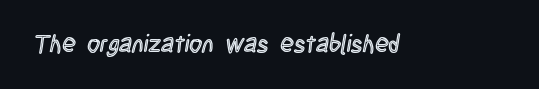
{"underline": "no", "letter_spacing": "normal", "letter_spacing_em": 0.0, "glyph_px": 25}
